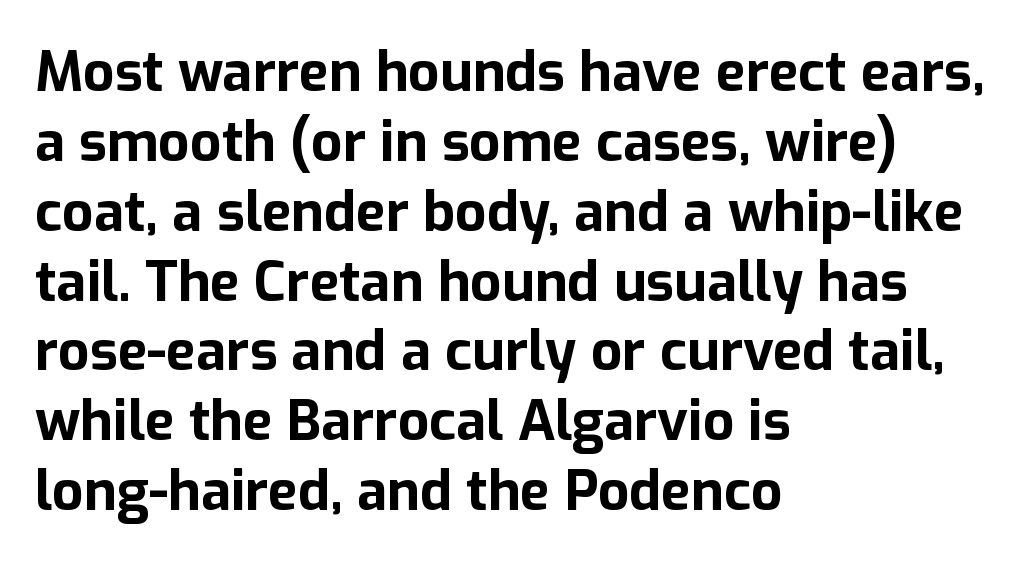
{"serif": "no", "italic": "no", "bold": "yes", "weight": "bold", "width": "normal", "stroke_contrast": "low", "x_height": "medium", "monospaced": "no", "underline": "no", "align": "left", "line_spacing": "normal", "line_spacing_ratio": 1.27, "letter_spacing": "normal", "letter_spacing_em": 0.0, "glyph_px": 55}
